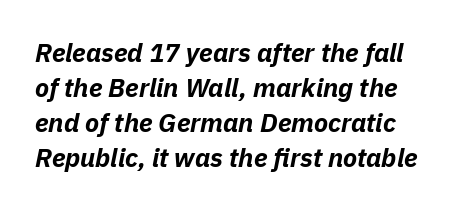
Thick stems and heavy bowls — unmistakably bold. Type without underlining. The vertical gap from one line to the next is medium. Rendered with sloped, italic letterforms.
